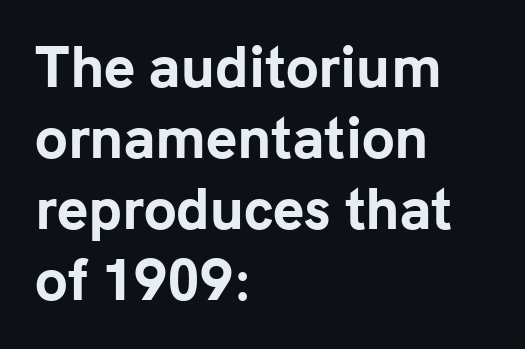
Horizontal alignment here is leftward, the default for most running prose. Every stem runs plumb, perpendicular to the baseline. As a designer I'd log this as weight 700, bold. Unlike a traditional serif, this face leaves its strokes unadorned. Proportional: the letters do not fall into vertical columns.
